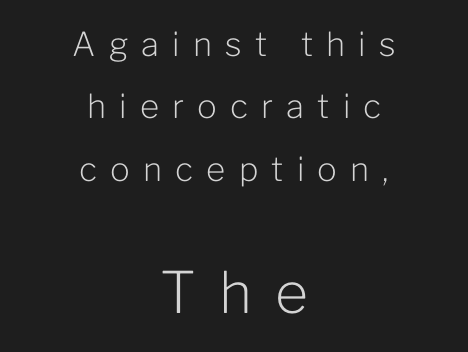
Is there any slant? The stems are plumb. The type is letterspaced generously, with wide tracking. The face looks like a standard text weight, possibly lighter. Check where the strokes stop: nothing finishes them off — pure sans. The rendering uses natural spacing where letterforms have individual widths. Size contrast runs from small at the top to large at the bottom.
